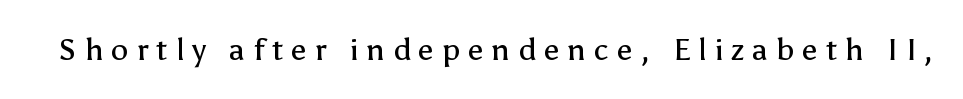
Weight: not bold — regular or lighter. Classification — sans serif. The face used here is rendered with a markedly widened letterfit. The lettering holds an erect, upright posture throughout. Here the designer chose a conventional face with non-uniform glyph widths. Underlining? Definitely not there.
